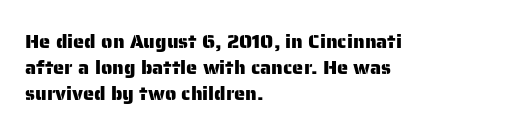
Is there any slant? The stems are plumb. Clear beneath every line of the passage. Nobody touched the tracking dial on this one. Line beginnings align vertically; line endings do not. One glance says typical: line gaps are just what's usual.
